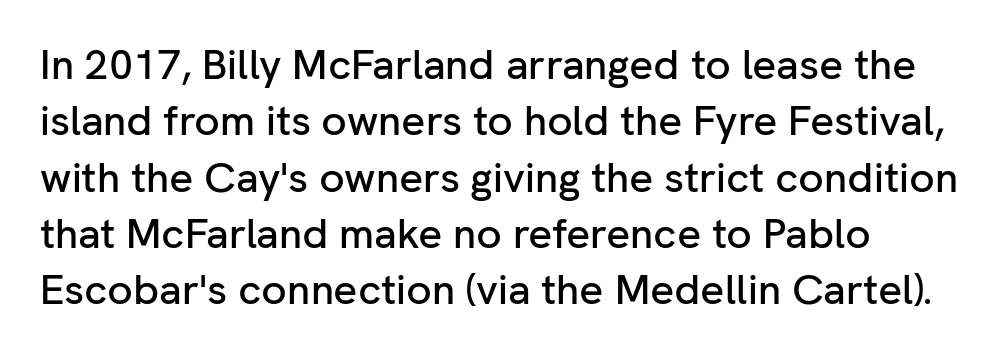
Q: Is the text italic (slanted)? A: No, it is upright.
Q: Is the typeface a serif or a sans-serif typeface? A: Sans-serif.
Q: Is the text underlined? A: No.
Q: How is the paragraph aligned? A: Left-aligned.
Q: Is the spacing between letters normal or unusually wide? A: Normal.
Q: Is the spacing between lines tight, normal or loose? A: Normal.
Q: Width (condensed, normal, or wide)? A: Normal.
Q: Stroke contrast? A: Low.
Q: x-height? A: Medium.
Q: Monospaced? A: No.
